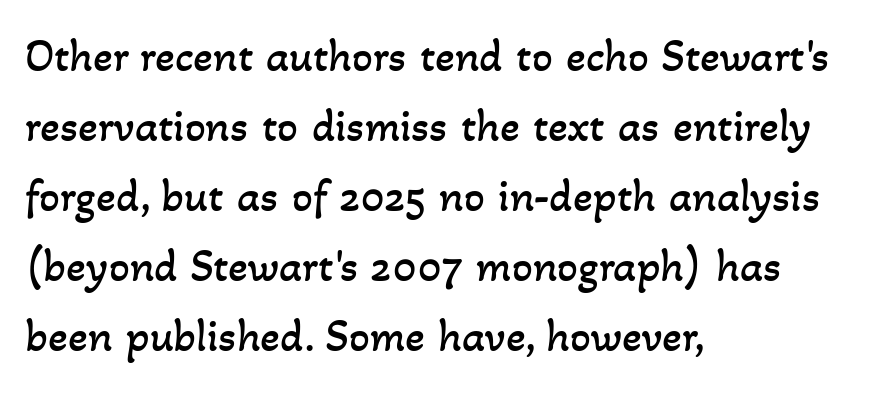
The image shows 46 px regular-weight type; set left-aligned, normal line spacing (1.52x), normal letter spacing, not underlined; low stroke contrast and a small x-height.
